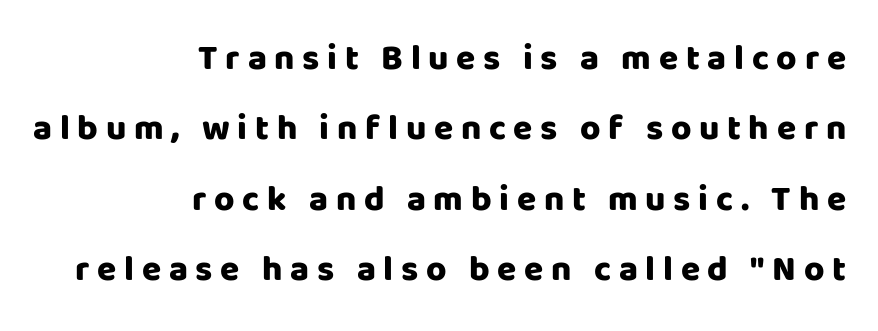
Q: Is the text bold? A: Yes.
Q: Is the text italic (slanted)? A: No, it is upright.
Q: Is the typeface a serif or a sans-serif typeface? A: Sans-serif.
Q: Is the text underlined? A: No.
Q: How is the paragraph aligned? A: Right-aligned.
Q: Is the spacing between letters normal or unusually wide? A: Unusually wide.
Q: Is the spacing between lines tight, normal or loose? A: Loose.
Q: Width (condensed, normal, or wide)? A: Normal.
Q: Stroke contrast? A: Low.
Q: x-height? A: Large.
Q: Monospaced? A: No.
